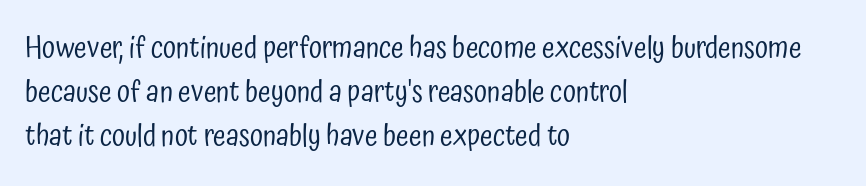
Q: Is the text bold? A: No.
Q: Is the text italic (slanted)? A: No, it is upright.
Q: Is the typeface a serif or a sans-serif typeface? A: Sans-serif.
Q: Is the text underlined? A: No.
Q: How is the paragraph aligned? A: Left-aligned.
Q: Is the spacing between letters normal or unusually wide? A: Normal.
Q: Is the spacing between lines tight, normal or loose? A: Normal.
Q: Width (condensed, normal, or wide)? A: Condensed.
Q: Stroke contrast? A: Low.
Q: x-height? A: Medium.
Q: Monospaced? A: No.
